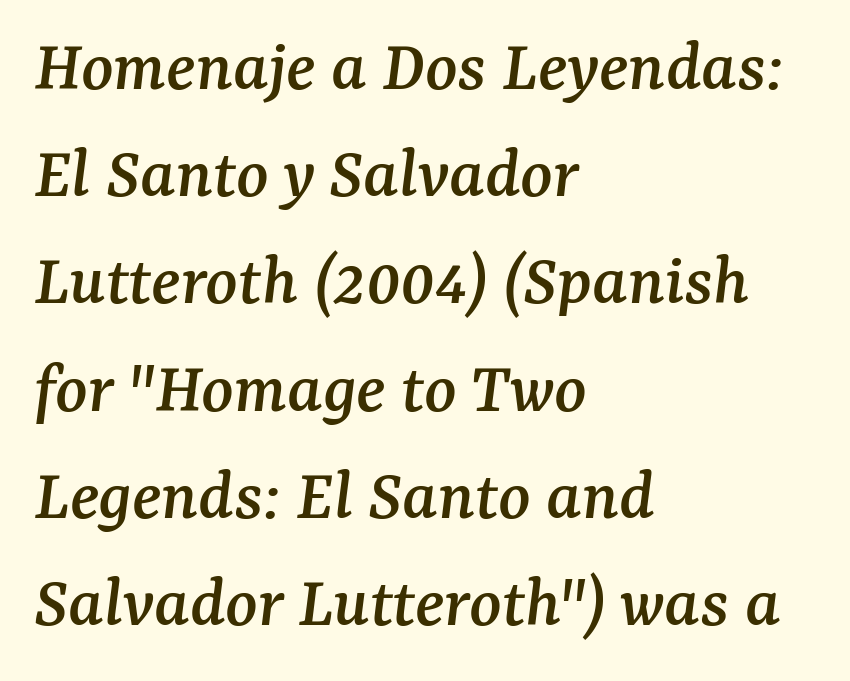
The image shows 75 px serif type, italic (leaning right); set left-aligned, normal line spacing (1.43x), normal letter spacing, not underlined; medium stroke contrast and a medium x-height.
